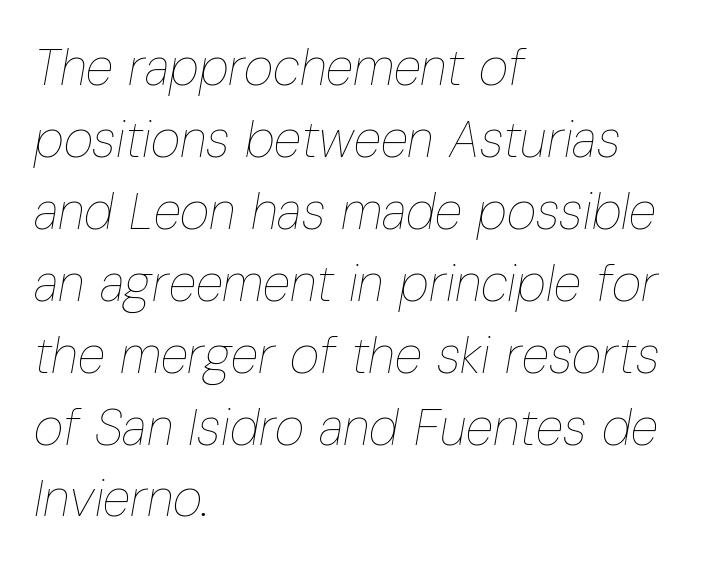
The image shows 51 px thin, condensed type, italic (leaning right); set left-aligned, normal line spacing (1.41x), normal letter spacing, not underlined; low stroke contrast and a medium x-height.
